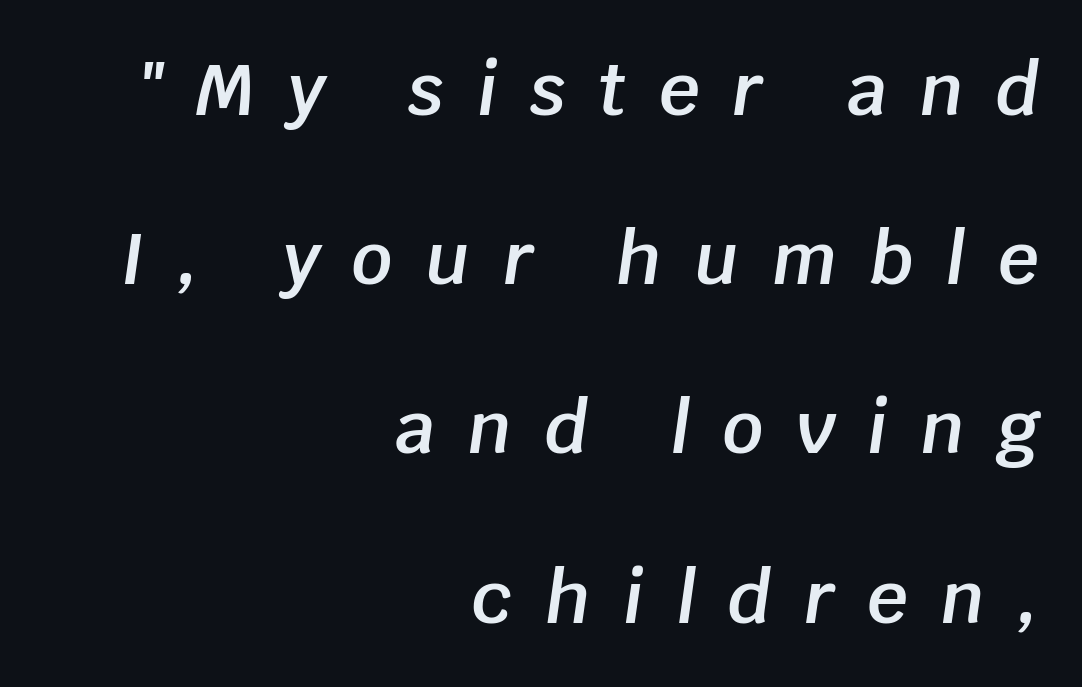
Does the copy run flush right? Yes — the right margin is perfectly even. Unmarked baselines from the first word to the last. Here the designer chose a conventional face with non-uniform glyph widths. Strokes here are thickened, but only to semibold level.
